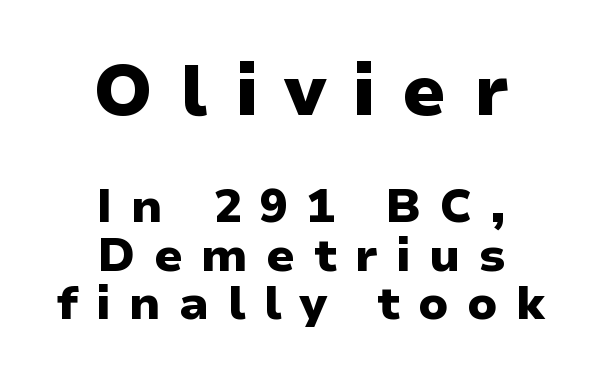
Q: Is the text bold? A: Yes.
Q: Is the text italic (slanted)? A: No, it is upright.
Q: Is the typeface a serif or a sans-serif typeface? A: Sans-serif.
Q: Is the text underlined? A: No.
Q: How is the paragraph aligned? A: Centered.
Q: Is the spacing between letters normal or unusually wide? A: Unusually wide.
Q: Is the spacing between lines tight, normal or loose? A: Tight.
Q: Which block of text is set in a larger size, the first (top) or the second (bottom)? A: The first (top) one.
Q: Width (condensed, normal, or wide)? A: Normal.
Q: Stroke contrast? A: Low.
Q: x-height? A: Medium.
Q: Monospaced? A: No.
